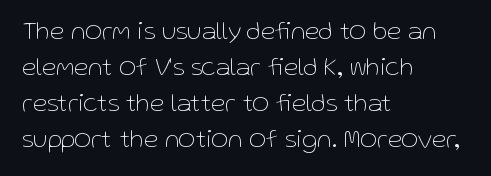
{"italic": "no", "bold": "no", "underline": "no", "align": "left", "line_spacing": "normal", "line_spacing_ratio": 1.38, "letter_spacing": "normal", "letter_spacing_em": 0.0, "glyph_px": 26}
